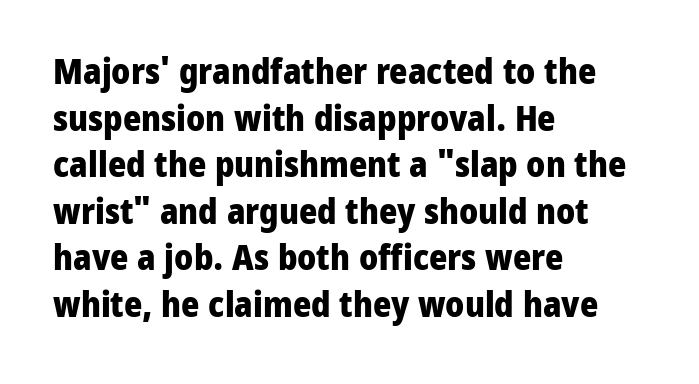
The image shows 35 px heavy sans-serif type, upright; set left-aligned, normal line spacing (1.33x), normal letter spacing, not underlined; low stroke contrast and a medium x-height.
